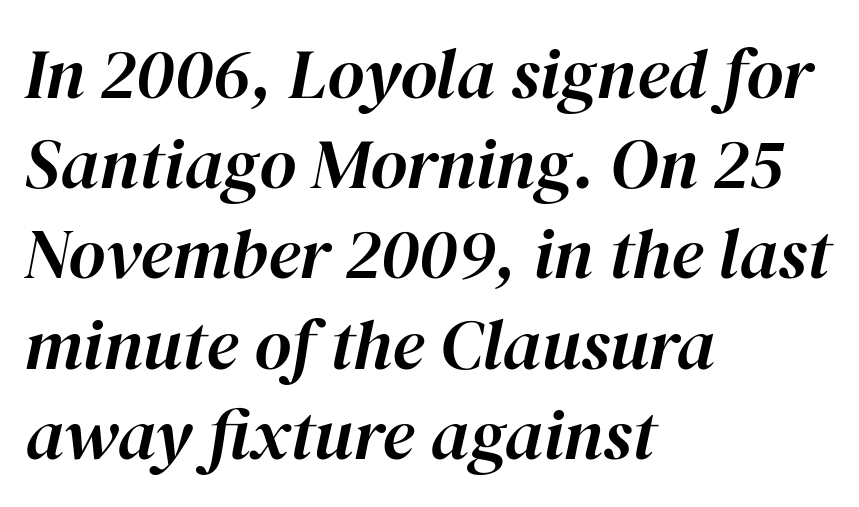
Q: Is the text italic (slanted)? A: Yes, it leans right by about 12 degrees.
Q: Is the text underlined? A: No.
Q: How is the paragraph aligned? A: Left-aligned.
Q: Is the spacing between letters normal or unusually wide? A: Normal.
Q: Is the spacing between lines tight, normal or loose? A: Normal.
Q: Width (condensed, normal, or wide)? A: Normal.
Q: Stroke contrast? A: High.
Q: x-height? A: Medium.
Q: Monospaced? A: No.
